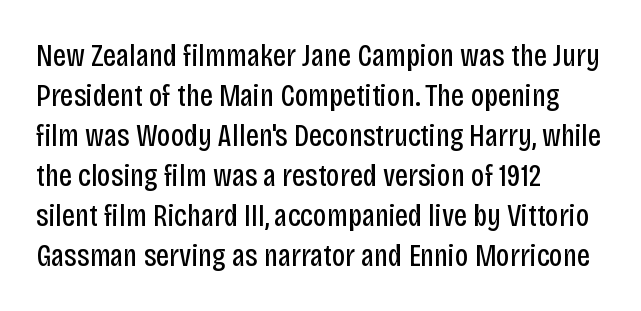
{"serif": "no", "italic": "no", "bold": "no", "weight": "regular", "width": "condensed", "stroke_contrast": "low", "x_height": "large", "monospaced": "no", "underline": "no", "align": "left", "line_spacing": "normal", "line_spacing_ratio": 1.25, "letter_spacing": "normal", "letter_spacing_em": 0.0, "glyph_px": 32}
